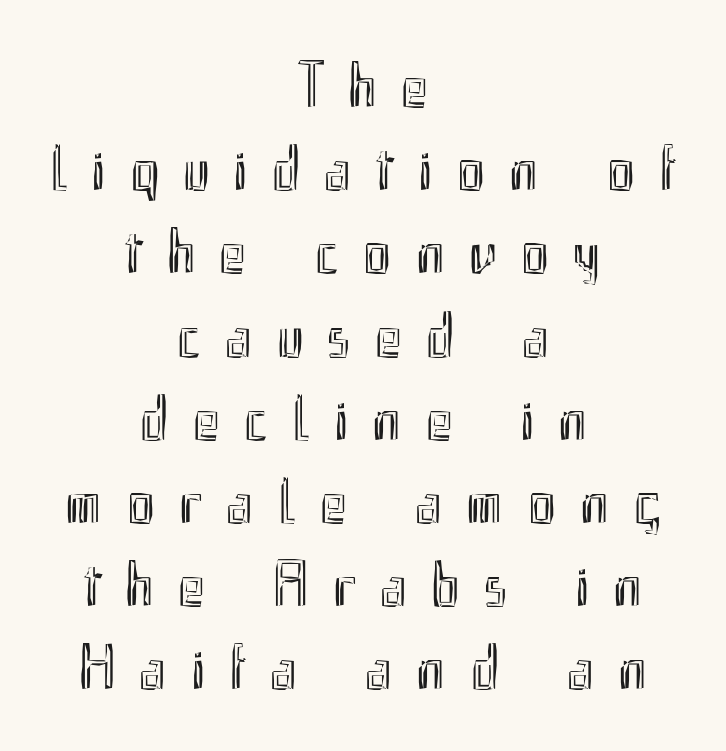
Note the varied advance widths — an 'i' is clearly narrower than an 'm'. Spacing between characters has been opened up far beyond the box default. Style check: upright. The paragraph shown floats in the horizontal middle.
